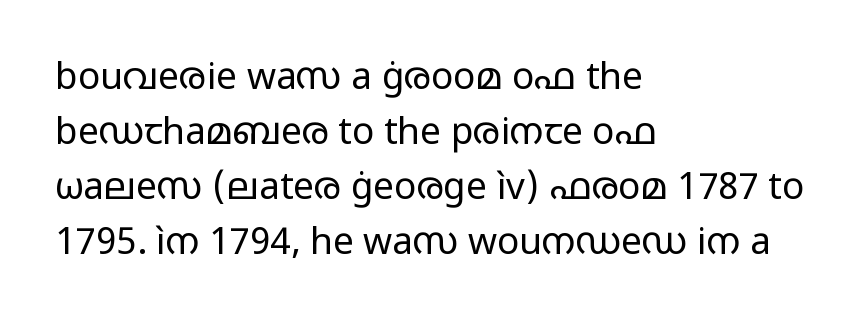
{"serif": "no", "italic": "no", "bold": "no", "weight": "regular", "width": "wide", "stroke_contrast": "low", "x_height": "medium", "monospaced": "no", "underline": "no", "align": "left", "line_spacing": "normal", "line_spacing_ratio": 1.49, "letter_spacing": "normal", "letter_spacing_em": 0.0, "glyph_px": 37}
